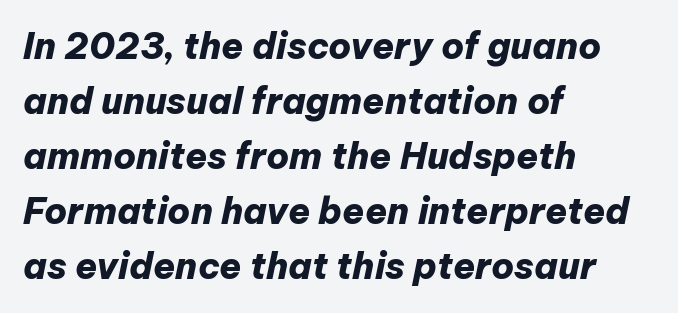
Q: Is the text bold? A: Yes.
Q: Is the text italic (slanted)? A: Yes, it leans right by about 12 degrees.
Q: Is the text underlined? A: No.
Q: How is the paragraph aligned? A: Left-aligned.
Q: Is the spacing between letters normal or unusually wide? A: Normal.
Q: Is the spacing between lines tight, normal or loose? A: Normal.
Q: Width (condensed, normal, or wide)? A: Normal.
Q: Stroke contrast? A: Low.
Q: x-height? A: Medium.
Q: Monospaced? A: No.
